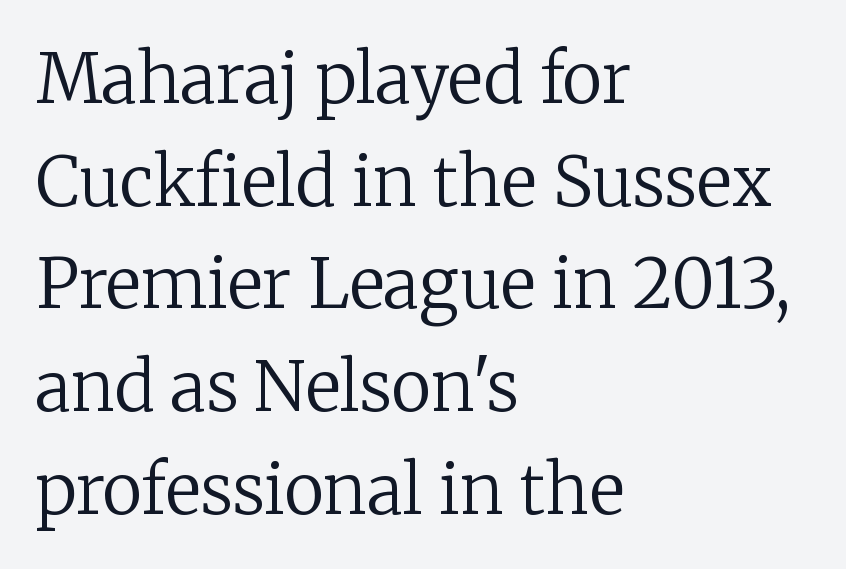
Q: Is the text bold? A: No.
Q: Is the text italic (slanted)? A: No, it is upright.
Q: Is the typeface a serif or a sans-serif typeface? A: Serif.
Q: Is the text underlined? A: No.
Q: How is the paragraph aligned? A: Left-aligned.
Q: Is the spacing between letters normal or unusually wide? A: Normal.
Q: Is the spacing between lines tight, normal or loose? A: Normal.
Q: Width (condensed, normal, or wide)? A: Normal.
Q: Stroke contrast? A: Low.
Q: x-height? A: Medium.
Q: Monospaced? A: No.
